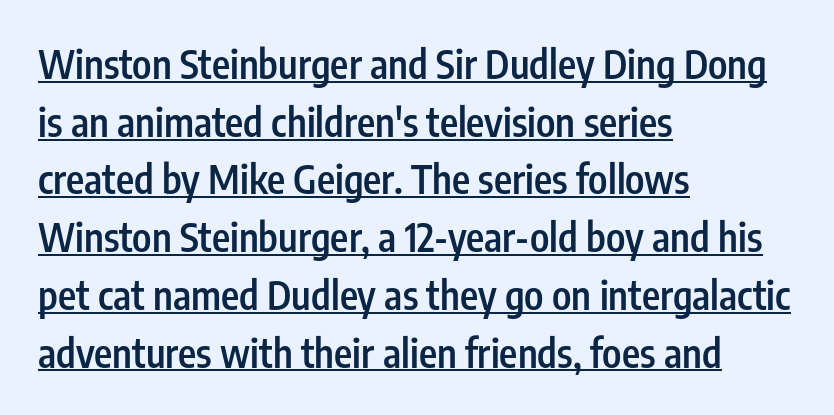
{"serif": "no", "italic": "no", "bold": "semi", "weight": "semibold", "width": "condensed", "stroke_contrast": "low", "x_height": "medium", "monospaced": "no", "underline": "yes", "align": "left", "line_spacing": "normal", "line_spacing_ratio": 1.48, "letter_spacing": "normal", "letter_spacing_em": 0.0, "glyph_px": 39}
